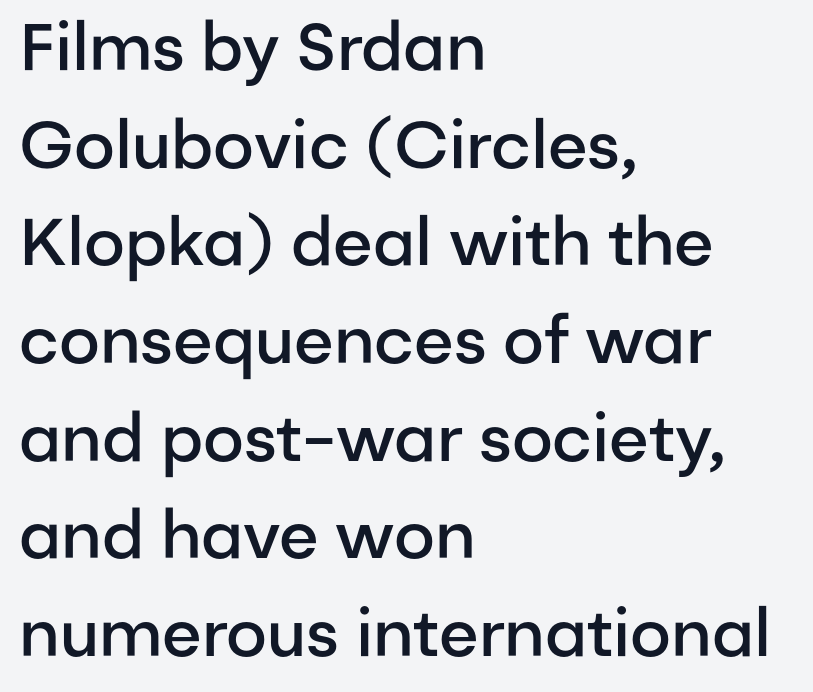
Characters remain perfectly vertical along every line. Honestly, the row spacing looks completely unremarkable. Nobody touched the tracking dial on this one. Plain, unruled lines of type. The paragraph has a hard left edge and a soft right edge.
